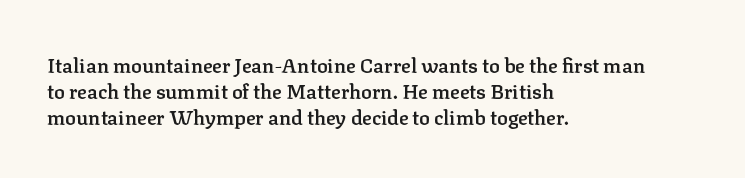
Q: Is the text bold? A: Semi-bold.
Q: Is the text italic (slanted)? A: No, it is upright.
Q: Is the text underlined? A: No.
Q: How is the paragraph aligned? A: Left-aligned.
Q: Is the spacing between letters normal or unusually wide? A: Normal.
Q: Is the spacing between lines tight, normal or loose? A: Normal.
